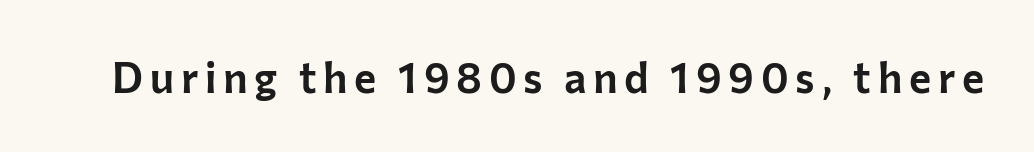
{"serif": "no", "italic": "no", "width": "normal", "stroke_contrast": "low", "x_height": "medium", "monospaced": "no", "underline": "no", "glyph_px": 42}
